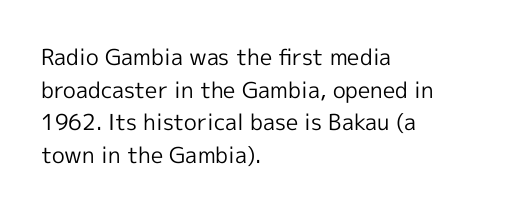
{"italic": "no", "bold": "no", "underline": "no", "align": "left", "line_spacing": "normal", "line_spacing_ratio": 1.48, "letter_spacing": "normal", "letter_spacing_em": 0.0, "glyph_px": 22}
